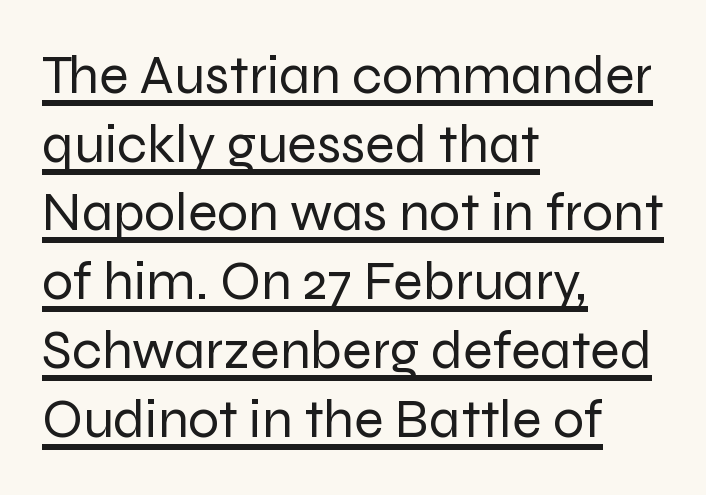
{"serif": "no", "italic": "no", "bold": "no", "weight": "regular", "width": "normal", "stroke_contrast": "low", "x_height": "medium", "monospaced": "no", "underline": "yes", "align": "left", "line_spacing": "normal", "line_spacing_ratio": 1.25, "letter_spacing": "normal", "letter_spacing_em": 0.0, "glyph_px": 55}
